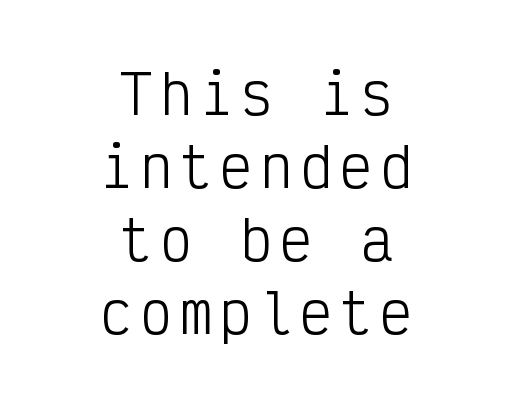
The image shows 54 px light, condensed sans-serif type, upright, monospaced; set centered, normal line spacing (1.35x), not underlined; low stroke contrast and a medium x-height.
